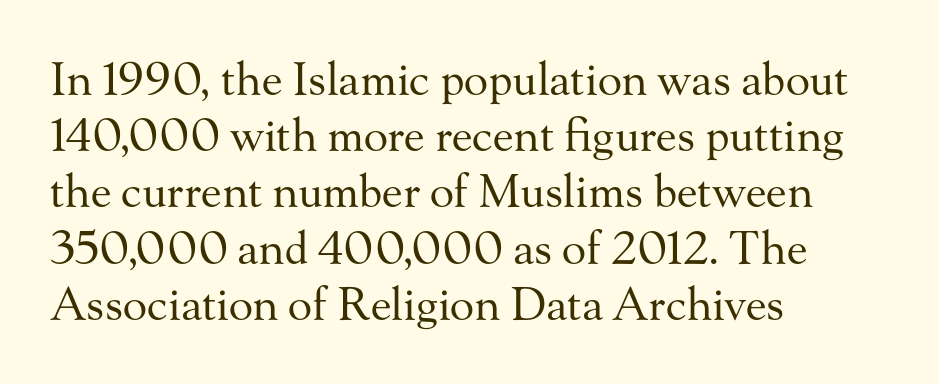
{"serif": "yes", "italic": "no", "bold": "no", "weight": "regular", "width": "normal", "stroke_contrast": "medium", "x_height": "small", "monospaced": "no", "underline": "no", "align": "left", "line_spacing": "normal", "line_spacing_ratio": 1.25, "letter_spacing": "normal", "letter_spacing_em": 0.0, "glyph_px": 45}
